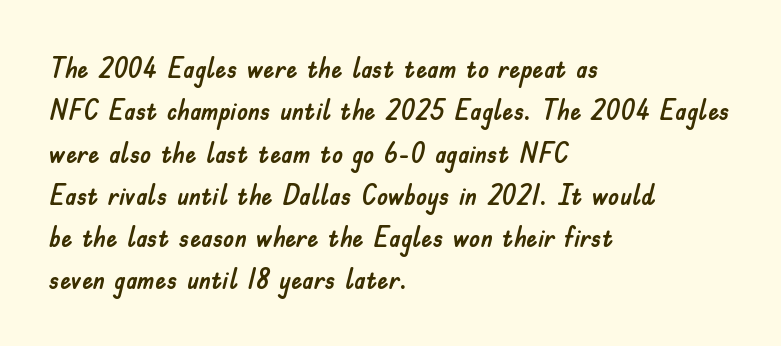
The image shows 28 px sans-serif type; set left-aligned, normal line spacing (1.51x), normal letter spacing, not underlined; low stroke contrast and a small x-height.
